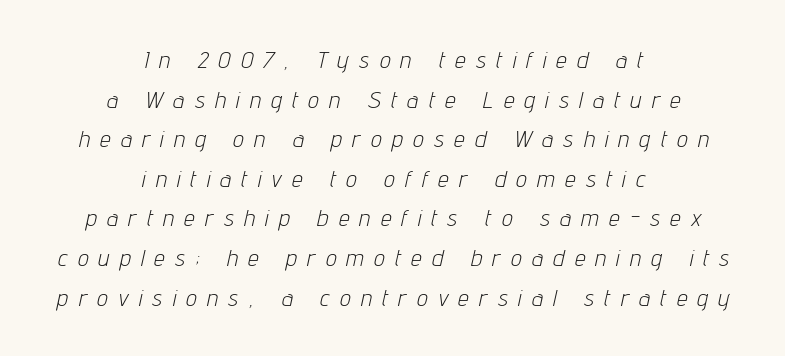
The image shows 24 px text type, italic (leaning right); set centered, normal line spacing (1.65x), unusually wide letter spacing (+0.44 em), not underlined.
